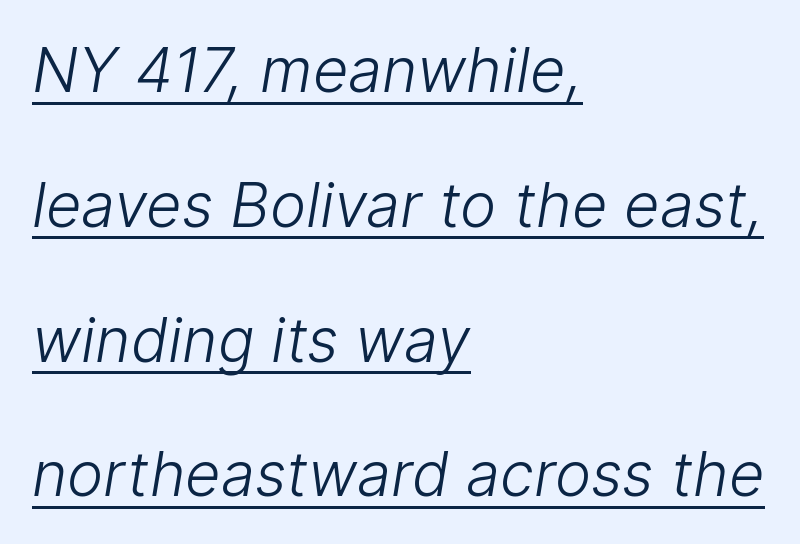
Is the stroke heavy? The answer is a plain regular-or-lighter. Look at the bottom of the vertical strokes: they stop flat, with no serifs. Notice how the passage keeps a crisp vertical edge on the left only. Note the varied advance widths — an 'i' is clearly narrower than an 'm'.
